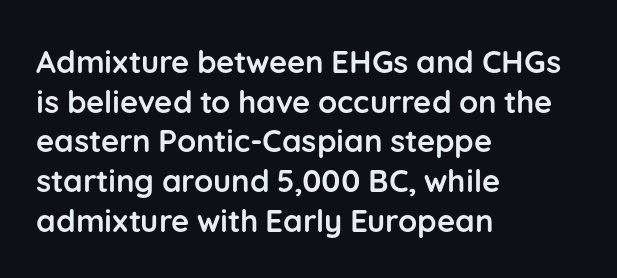
This rendering uses left alignment, leaving the right contour irregular. Here the glyphs are tracked normally, forming tight word shapes. Regarding leading, the lines here are spaced in the standard way. In terms of weight, the rendering is a true, heavy bold. Do the letters lean? They stand straight. Proportional: the letters do not fall into vertical columns.
